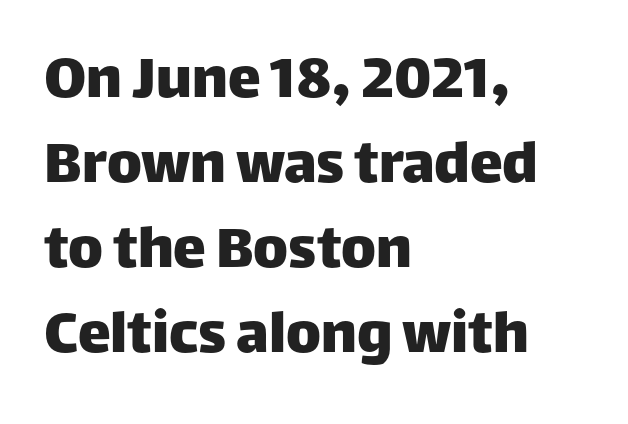
Q: Is the text italic (slanted)? A: No, it is upright.
Q: Is the typeface a serif or a sans-serif typeface? A: Sans-serif.
Q: Is the text underlined? A: No.
Q: How is the paragraph aligned? A: Left-aligned.
Q: Is the spacing between letters normal or unusually wide? A: Normal.
Q: Is the spacing between lines tight, normal or loose? A: Normal.
Q: Width (condensed, normal, or wide)? A: Normal.
Q: Stroke contrast? A: Low.
Q: x-height? A: Large.
Q: Monospaced? A: No.
